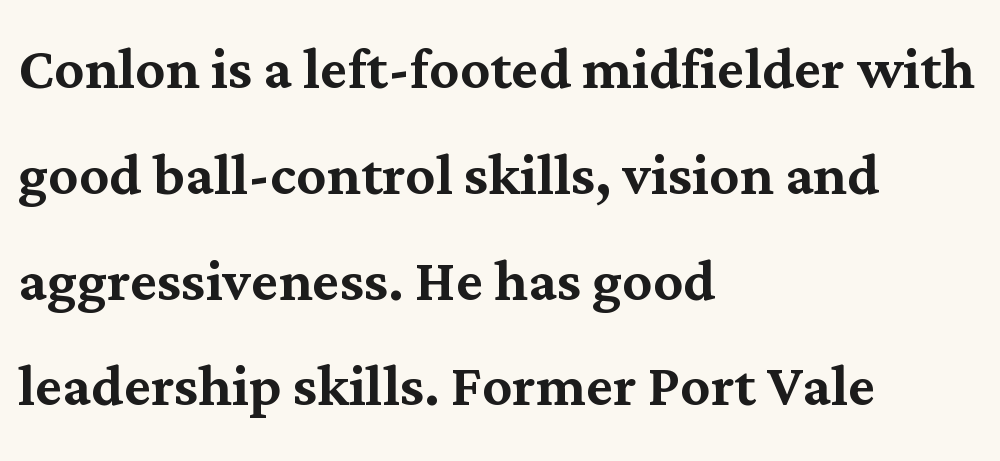
Think of a printed novel: that variable character pitch is what you see here. Baseline-to-baseline distance is the conventional proportion of letter height. The horizontal fit of the characters is conventional and even. Each letter's strokes conclude with small projecting serifs. This sample uses an upright cut, with every glyph sitting square on the baseline.
